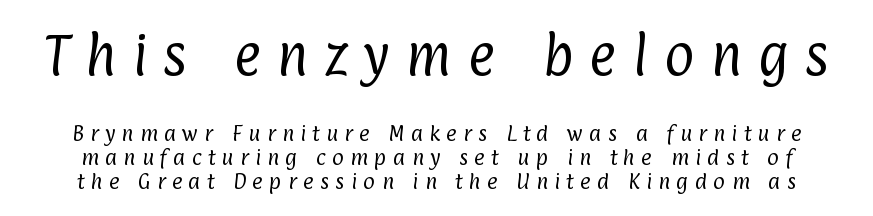
{"serif": "no", "bold": "no", "weight": "regular", "width": "condensed", "stroke_contrast": "low", "x_height": "medium", "monospaced": "no", "underline": "no", "line_spacing": "normal", "line_spacing_ratio": 1.33, "letter_spacing": "wide", "letter_spacing_em": 0.35, "larger_block": "first", "size_ratio": 2.56, "glyph_px": 46}
